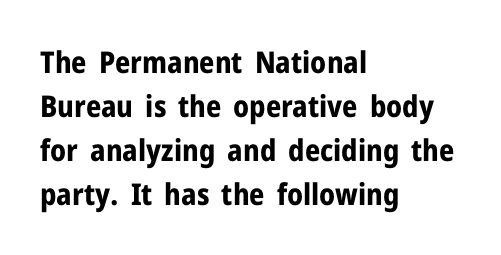
Q: Is the text bold? A: Yes.
Q: Is the text italic (slanted)? A: No, it is upright.
Q: Is the typeface a serif or a sans-serif typeface? A: Sans-serif.
Q: Is the text underlined? A: No.
Q: How is the paragraph aligned? A: Left-aligned.
Q: Is the spacing between letters normal or unusually wide? A: Normal.
Q: Is the spacing between lines tight, normal or loose? A: Normal.
Q: Width (condensed, normal, or wide)? A: Normal.
Q: Stroke contrast? A: Low.
Q: x-height? A: Medium.
Q: Monospaced? A: No.
